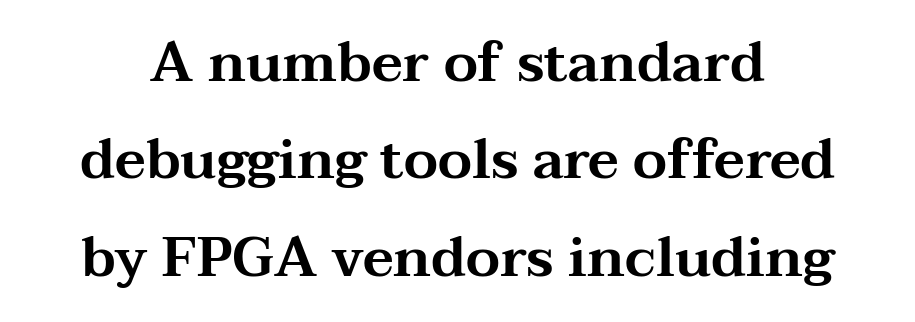
Q: Is the text italic (slanted)? A: No, it is upright.
Q: Is the typeface a serif or a sans-serif typeface? A: Serif.
Q: Is the text underlined? A: No.
Q: Is the spacing between letters normal or unusually wide? A: Normal.
Q: Width (condensed, normal, or wide)? A: Wide.
Q: Stroke contrast? A: Medium.
Q: x-height? A: Medium.
Q: Monospaced? A: No.
